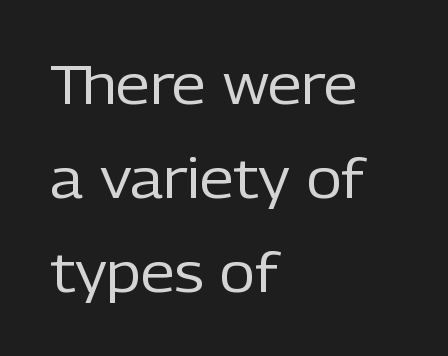
Tracking value appears to be zero — textbook default spacing. The strokes carry an ordinary text weight at most. This rendering features lettering with no underline. Each letter's strokes conclude bluntly, with no projecting serifs. Caption: multi-line text, flush left, ragged right. Is there any slant? The stems are plumb.
